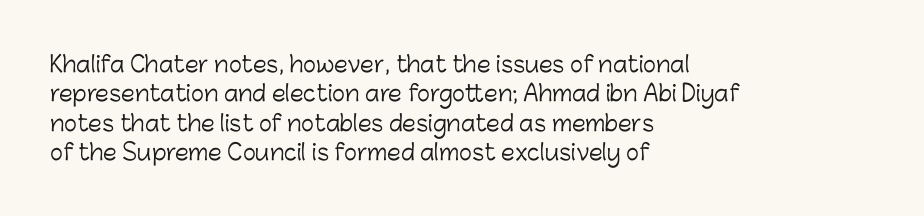
Caption: face not bold, strokes unweighted. Whoever set this chose a conventional vertical rhythm. This sample uses plain, unmodified letter spacing. The lettering stays uniformly vertical, giving the passage a roman look. Rule under the text: the space is simply empty.
